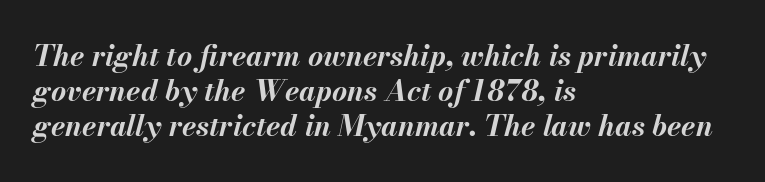
The passage shown is typed in a proportional face where columns would drift. Summary of weight: heavy, a full bold. Every row of glyphs begins at an identical x-position on the left. It's the slanting kind of type.
